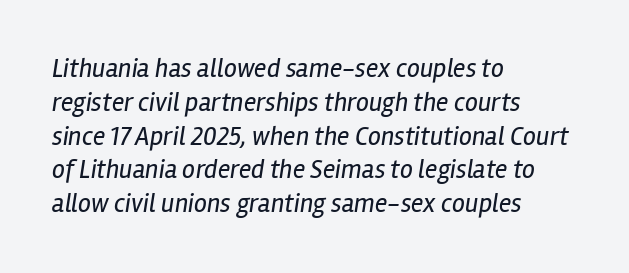
The image shows 26 px text type, italic (leaning right); set left-aligned, normal line spacing (1.3x), normal letter spacing, not underlined.
